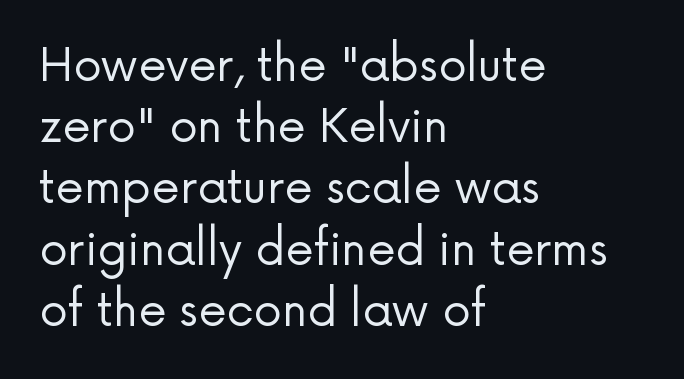
Q: Is the text bold? A: No.
Q: Is the text italic (slanted)? A: No, it is upright.
Q: Is the typeface a serif or a sans-serif typeface? A: Sans-serif.
Q: Is the text underlined? A: No.
Q: How is the paragraph aligned? A: Left-aligned.
Q: Is the spacing between letters normal or unusually wide? A: Normal.
Q: Is the spacing between lines tight, normal or loose? A: Normal.
Q: Width (condensed, normal, or wide)? A: Normal.
Q: Stroke contrast? A: Low.
Q: x-height? A: Medium.
Q: Monospaced? A: No.
